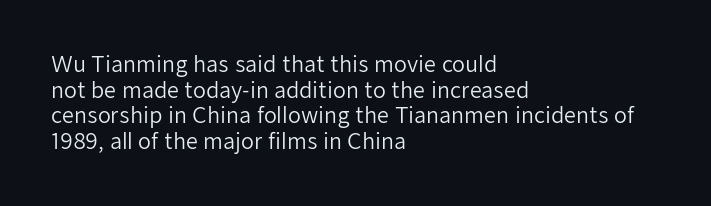
{"italic": "no", "bold": "no", "underline": "no", "align": "left", "line_spacing_ratio": 1.22, "letter_spacing": "normal", "letter_spacing_em": 0.0, "glyph_px": 21}
